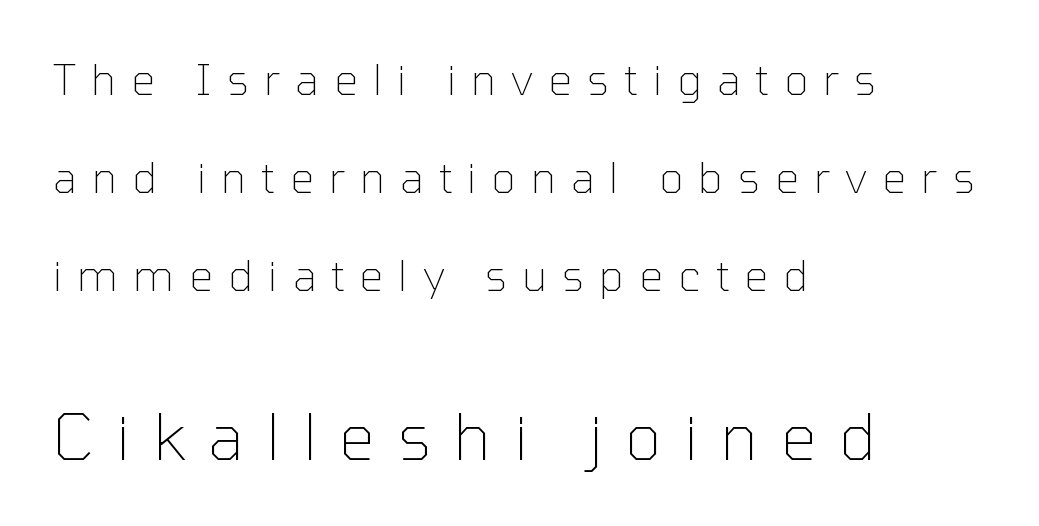
{"serif": "no", "italic": "no", "bold": "no", "weight": "thin", "width": "normal", "stroke_contrast": "low", "x_height": "medium", "monospaced": "no", "underline": "no", "align": "left", "line_spacing": "loose", "line_spacing_ratio": 2.33, "letter_spacing": "wide", "letter_spacing_em": 0.36, "larger_block": "second", "size_ratio": 1.5, "glyph_px": 63}
